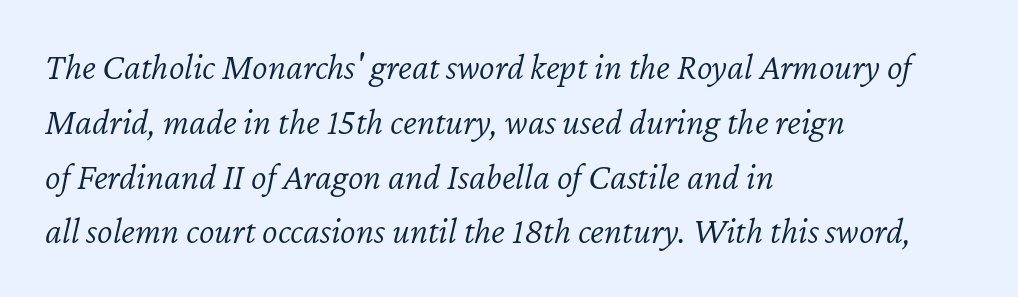
Q: Is the text bold? A: No.
Q: Is the text italic (slanted)? A: Yes, it leans right by about 12 degrees.
Q: Is the text underlined? A: No.
Q: How is the paragraph aligned? A: Left-aligned.
Q: Is the spacing between letters normal or unusually wide? A: Normal.
Q: Is the spacing between lines tight, normal or loose? A: Normal.
Q: Width (condensed, normal, or wide)? A: Normal.
Q: Stroke contrast? A: Low.
Q: x-height? A: Medium.
Q: Monospaced? A: No.
